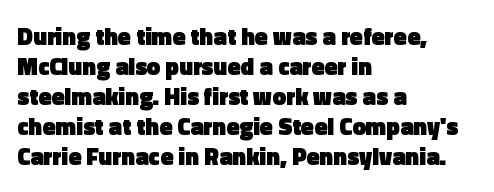
Q: Is the text bold? A: Yes.
Q: Is the text italic (slanted)? A: No, it is upright.
Q: Is the text underlined? A: No.
Q: How is the paragraph aligned? A: Left-aligned.
Q: Is the spacing between letters normal or unusually wide? A: Normal.
Q: Is the spacing between lines tight, normal or loose? A: Normal.
